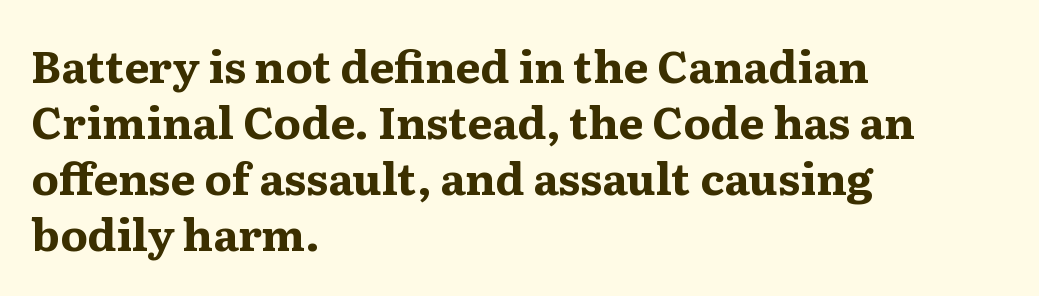
These lines keep a tight, regular rhythm from letter to letter. The typesetter chose a ragged-right arrangement here. Horizontal bands of white between lines are of average thickness. Do the letters lean? They stand straight. The glyphs are unaccompanied by any horizontal stroke below them. Serifs: yes, visible at the terminals of the letterforms.
